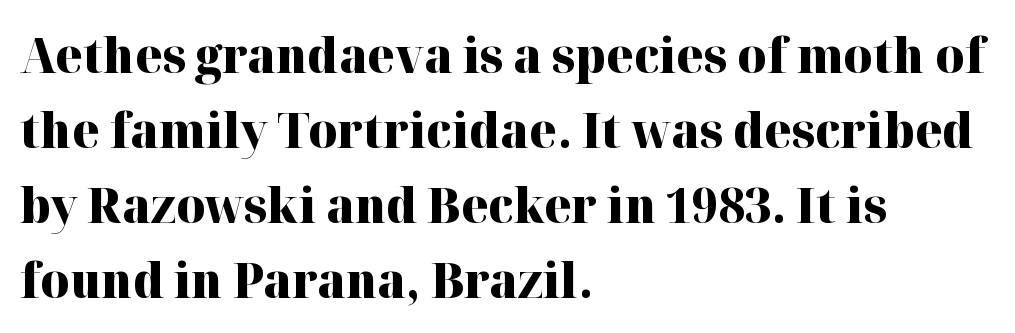
The image shows 49 px heavy serif type, upright; set left-aligned, normal line spacing (1.53x), normal letter spacing, not underlined; high stroke contrast and a medium x-height.
